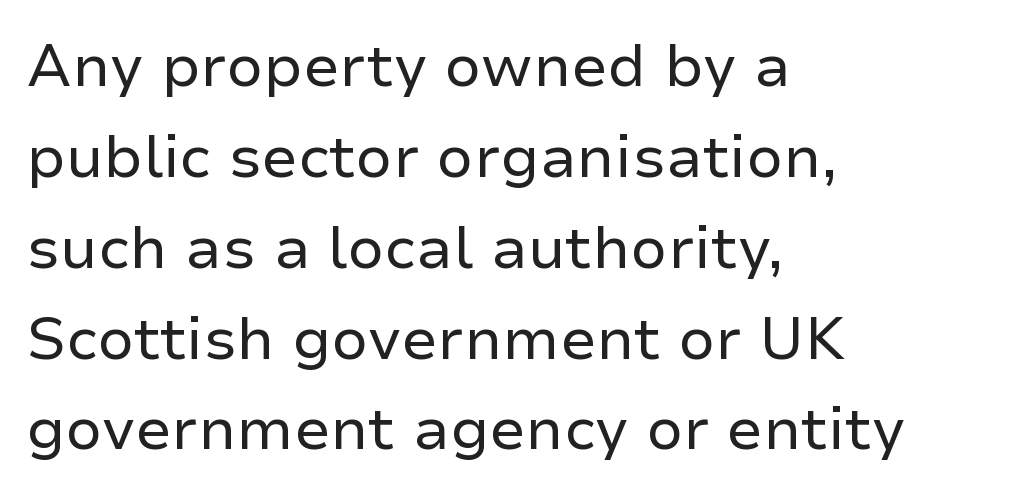
{"serif": "no", "italic": "no", "bold": "no", "weight": "regular", "width": "normal", "stroke_contrast": "low", "x_height": "medium", "monospaced": "no", "underline": "no", "align": "left", "line_spacing": "normal", "line_spacing_ratio": 1.54, "letter_spacing": "normal", "letter_spacing_em": 0.0, "glyph_px": 59}
